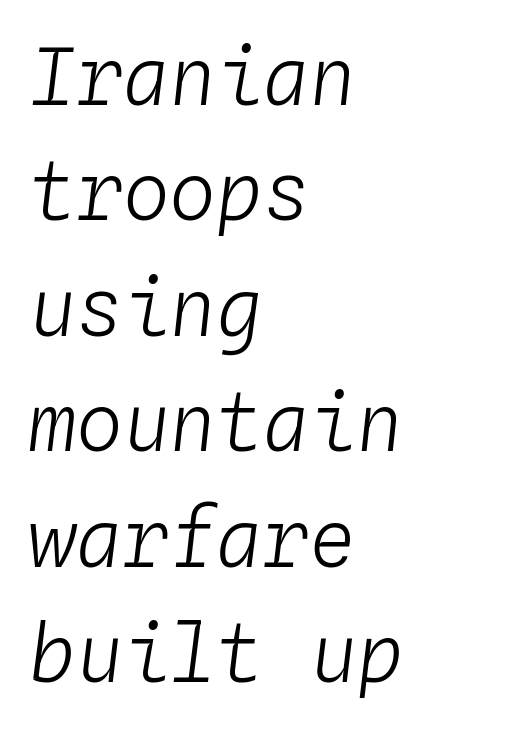
The designer left line spacing at the default. Stems here are at most as thick as an everyday book face. The glyphs look as if they've been sheared to an angle. The foot of each line stays bare and open.
